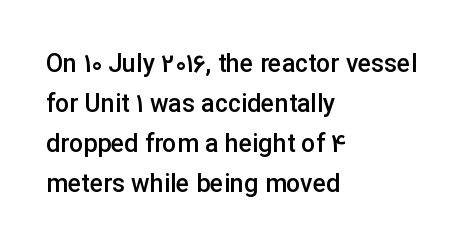
Q: Is the text bold? A: Semi-bold.
Q: Is the text italic (slanted)? A: No, it is upright.
Q: Is the text underlined? A: No.
Q: How is the paragraph aligned? A: Left-aligned.
Q: Is the spacing between letters normal or unusually wide? A: Normal.
Q: Is the spacing between lines tight, normal or loose? A: Normal.
